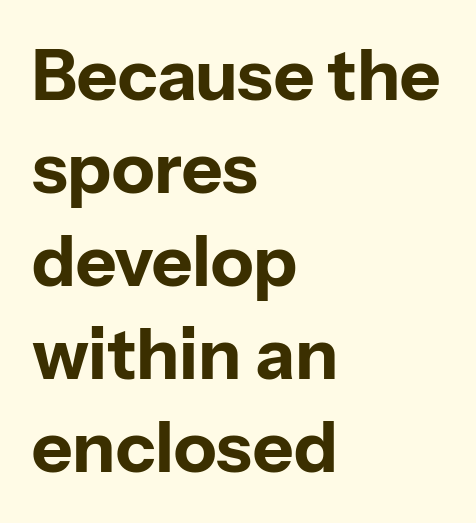
Which margin do the lines hug? The left one — the right edge is uneven. These lines keep a tight, regular rhythm from letter to letter. Think of a printed novel: that variable character pitch is what you see here. Designer's note — italics off, roman on. These lines carry a lot of weight — the face is fully bold.
